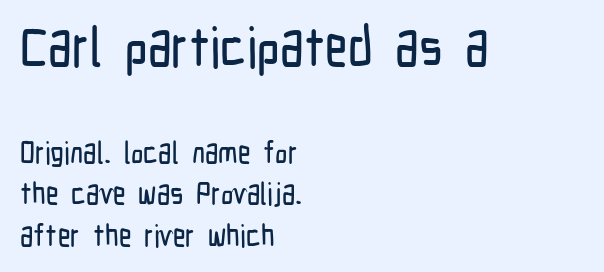
Q: Is the text italic (slanted)? A: No, it is upright.
Q: Is the typeface a serif or a sans-serif typeface? A: Sans-serif.
Q: Is the text underlined? A: No.
Q: How is the paragraph aligned? A: Left-aligned.
Q: Is the spacing between letters normal or unusually wide? A: Normal.
Q: Is the spacing between lines tight, normal or loose? A: Normal.
Q: Which block of text is set in a larger size, the first (top) or the second (bottom)? A: The first (top) one.
Q: Width (condensed, normal, or wide)? A: Condensed.
Q: Stroke contrast? A: Low.
Q: x-height? A: Medium.
Q: Monospaced? A: No.
